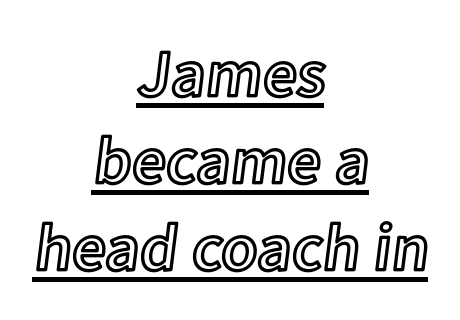
This rendering features underlined lettering. Looks like regular typesetting: each glyph gets only the width it needs. Short note: letters normally spaced. The whitespace from short lines is split evenly between both sides.
